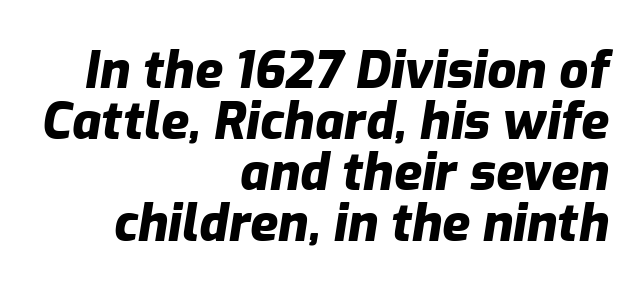
Q: Is the text bold? A: Yes.
Q: Is the text italic (slanted)? A: Yes, it leans right by about 9 degrees.
Q: Is the text underlined? A: No.
Q: How is the paragraph aligned? A: Right-aligned.
Q: Is the spacing between letters normal or unusually wide? A: Normal.
Q: Is the spacing between lines tight, normal or loose? A: Tight.
Q: Width (condensed, normal, or wide)? A: Normal.
Q: Stroke contrast? A: Low.
Q: x-height? A: Medium.
Q: Monospaced? A: No.
